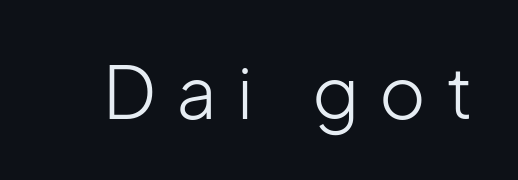
I'd call this a sans setting — the letters go barefoot. Lines of text with bare space underneath. This sample uses expanded letter spacing, leaving extra air between glyphs. The axis of the letterforms is exactly vertical.
